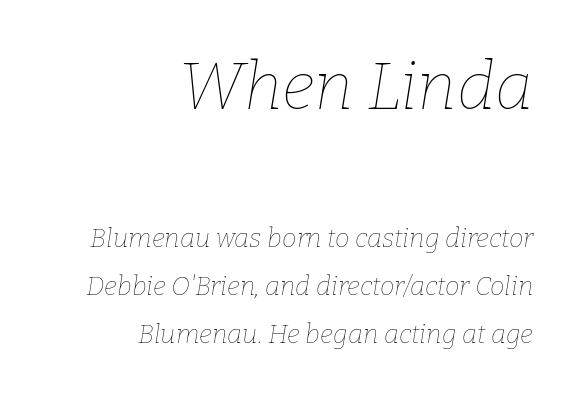
Q: Is the text bold? A: No.
Q: Is the text italic (slanted)? A: Yes, it leans right by about 9 degrees.
Q: Is the text underlined? A: No.
Q: How is the paragraph aligned? A: Right-aligned.
Q: Is the spacing between letters normal or unusually wide? A: Normal.
Q: Which block of text is set in a larger size, the first (top) or the second (bottom)? A: The first (top) one.
Q: Width (condensed, normal, or wide)? A: Normal.
Q: Stroke contrast? A: Low.
Q: x-height? A: Medium.
Q: Monospaced? A: No.
